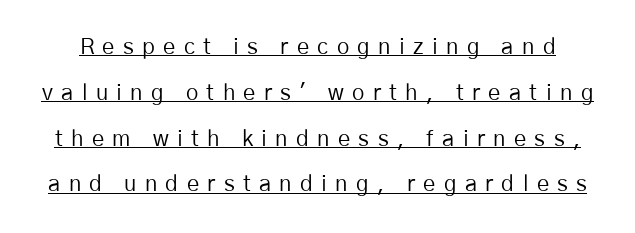
The image shows 22 px text type, upright; set loose line spacing (2.08x), unusually wide letter spacing (+0.38 em), underlined.
